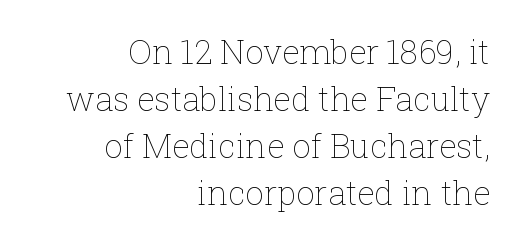
These lines are rendered in a variable-pitch font. In terms of leading, this rendering sits right in the middle. When letters stand straight like this, we call the style roman or upright. Observe the ordinary spacing: letters are neighbours, not strangers. Teacher's note: observe the even right margin — that is flush-right alignment.
